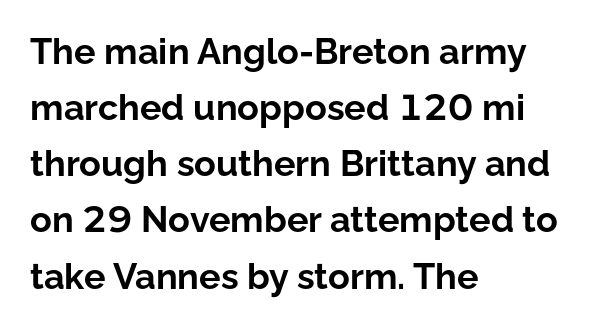
The image shows 36 px bold sans-serif type, upright; set left-aligned, normal line spacing (1.56x), normal letter spacing, not underlined; low stroke contrast and a medium x-height.
